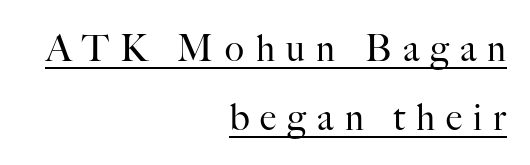
The type sits square on the baseline with zero lean. Note the varied advance widths — an 'i' is clearly narrower than an 'm'. The leading is generous, giving the passage an open texture. Nothing heavy about these letters — not bold at all. Layout note: lines flush right. Every word sits above its own underline.
